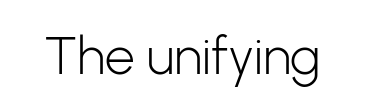
The image shows 53 px light sans-serif type, upright; set normal letter spacing, not underlined; low stroke contrast and a medium x-height.
